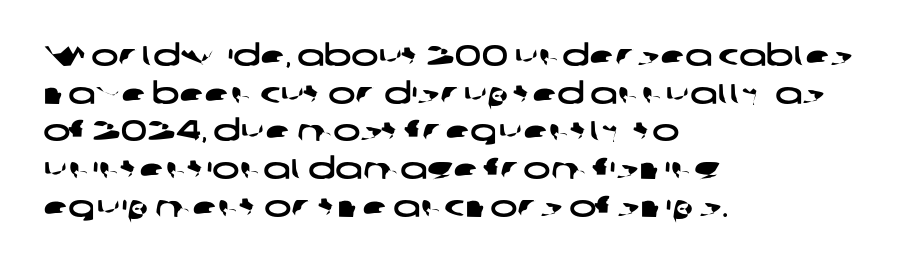
The image shows 29 px wide sans-serif type; set left-aligned, normal line spacing (1.3x), normal letter spacing, not underlined; low stroke contrast and a medium x-height.
